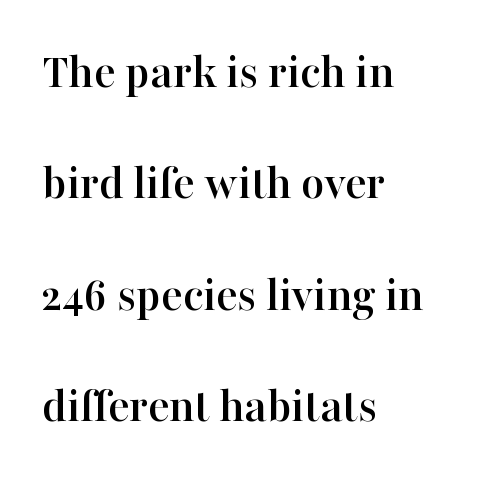
Q: Is the text italic (slanted)? A: No, it is upright.
Q: Is the typeface a serif or a sans-serif typeface? A: Serif.
Q: Is the text underlined? A: No.
Q: How is the paragraph aligned? A: Left-aligned.
Q: Is the spacing between letters normal or unusually wide? A: Normal.
Q: Is the spacing between lines tight, normal or loose? A: Loose.
Q: Width (condensed, normal, or wide)? A: Normal.
Q: Stroke contrast? A: High.
Q: x-height? A: Medium.
Q: Monospaced? A: No.
